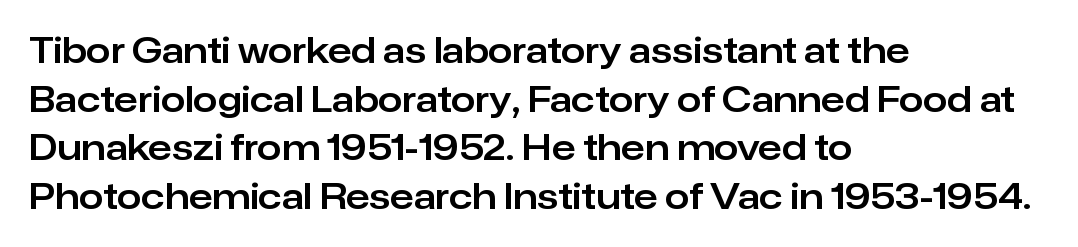
The image shows 35 px sans-serif type, upright; set left-aligned, normal line spacing (1.39x), normal letter spacing, not underlined; low stroke contrast and a medium x-height.
